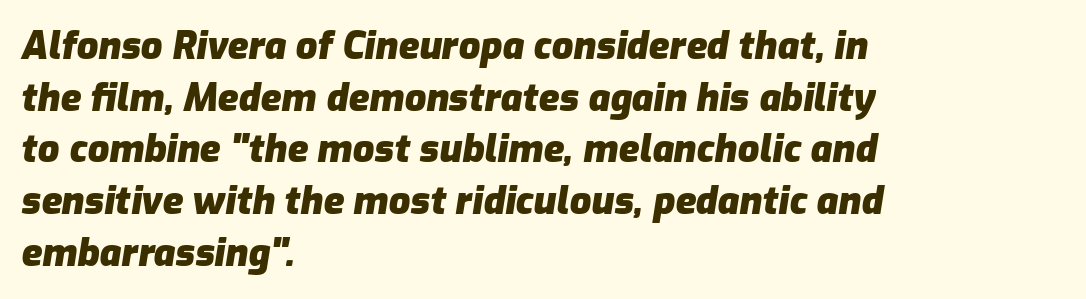
Q: Is the text bold? A: Yes.
Q: Is the text italic (slanted)? A: Yes, it leans right by about 9 degrees.
Q: Is the text underlined? A: No.
Q: How is the paragraph aligned? A: Left-aligned.
Q: Is the spacing between letters normal or unusually wide? A: Normal.
Q: Is the spacing between lines tight, normal or loose? A: Normal.
Q: Width (condensed, normal, or wide)? A: Normal.
Q: Stroke contrast? A: Low.
Q: x-height? A: Medium.
Q: Monospaced? A: No.
